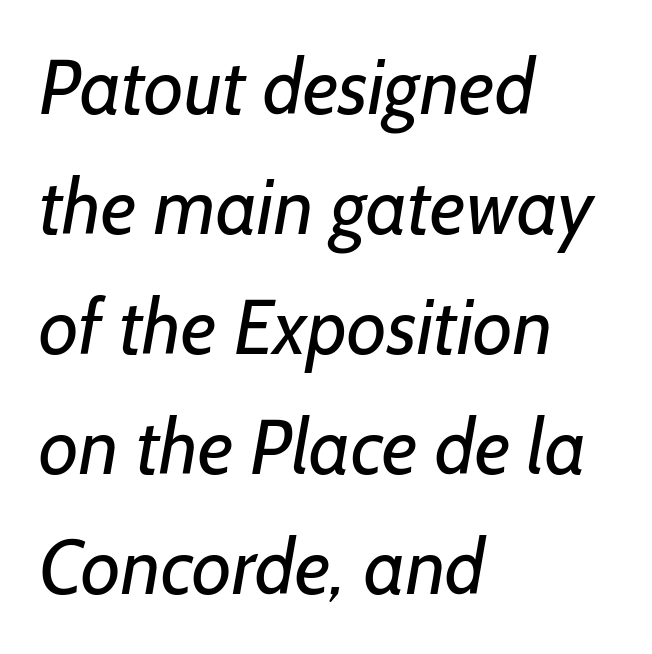
{"serif": "no", "bold": "no", "weight": "regular", "width": "normal", "stroke_contrast": "low", "x_height": "medium", "monospaced": "no", "underline": "no", "align": "left", "line_spacing": "normal", "line_spacing_ratio": 1.56, "letter_spacing": "normal", "letter_spacing_em": 0.0, "glyph_px": 77}
